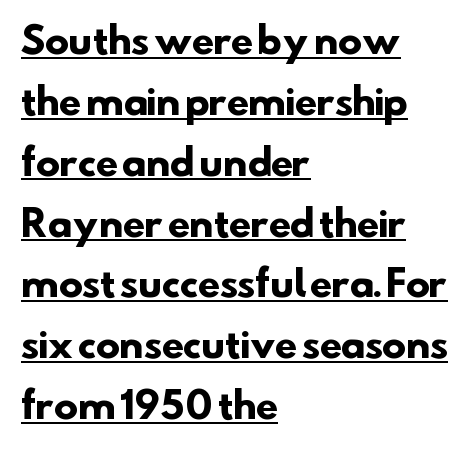
The image shows 36 px heavy sans-serif type; set left-aligned, normal line spacing (1.69x), normal letter spacing, underlined; low stroke contrast and a small x-height.
